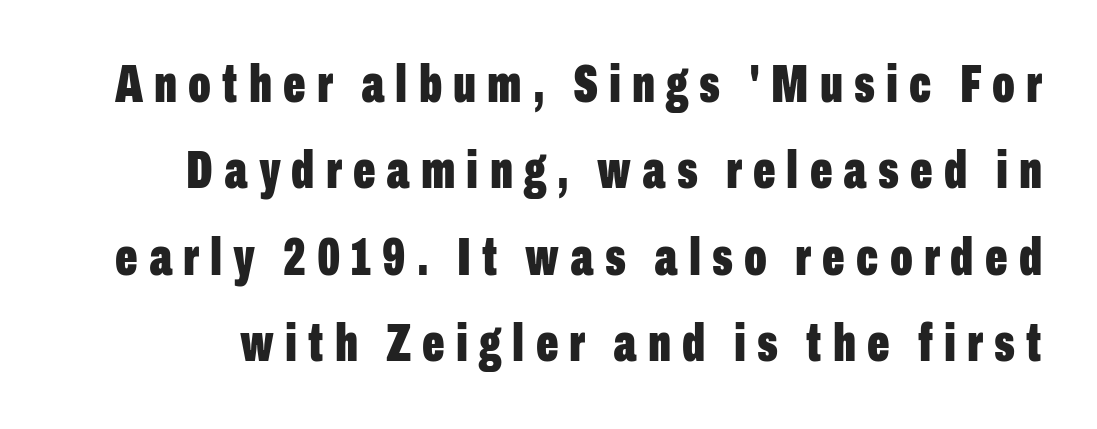
The specimen reads as upright at a glance. The font is running at its bold setting. Vertical spacing — default. Nope, no serifs anywhere on these letters.
